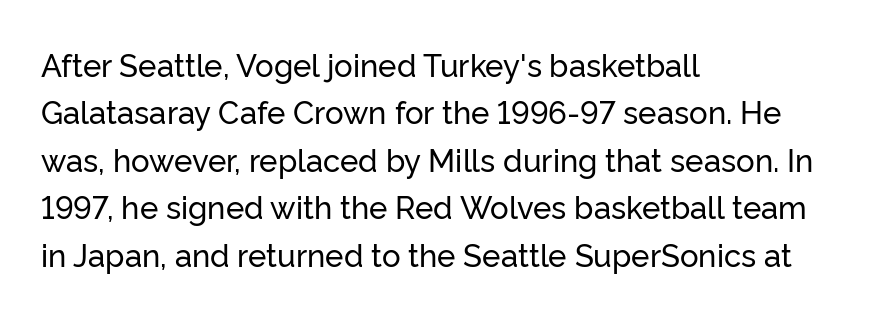
The image shows 31 px sans-serif type, upright; set left-aligned, normal line spacing (1.53x), normal letter spacing, not underlined; low stroke contrast and a medium x-height.
